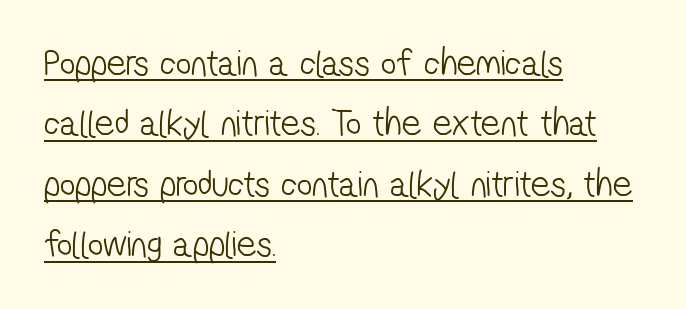
Visually the block forms a straight wall on the left and a jagged coastline on the right. The typesetting does not lean heavy: it is not bold. The space between consecutive lines is moderate. A typesetter would call this zero additional tracking. Is there an underline? Yes — a line sits under the letters.
